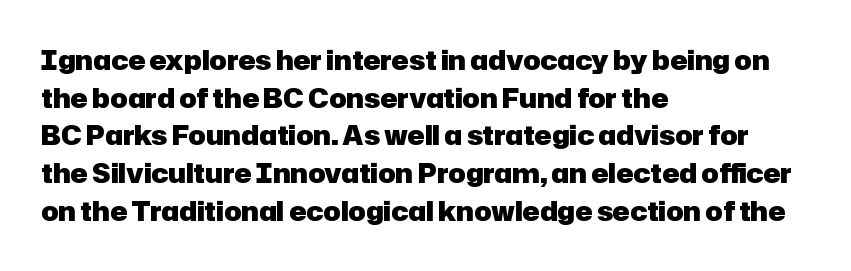
The image shows 26 px bold type, upright; set left-aligned, normal line spacing (1.45x), normal letter spacing, not underlined.
